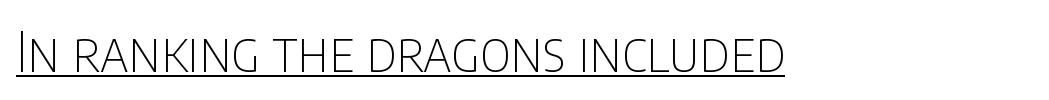
Q: Is the text bold? A: No.
Q: Is the text italic (slanted)? A: No, it is upright.
Q: Is the typeface a serif or a sans-serif typeface? A: Sans-serif.
Q: Is the text underlined? A: Yes.
Q: Is the spacing between letters normal or unusually wide? A: Normal.
Q: Width (condensed, normal, or wide)? A: Condensed.
Q: Stroke contrast? A: Low.
Q: x-height? A: Large.
Q: Monospaced? A: No.
